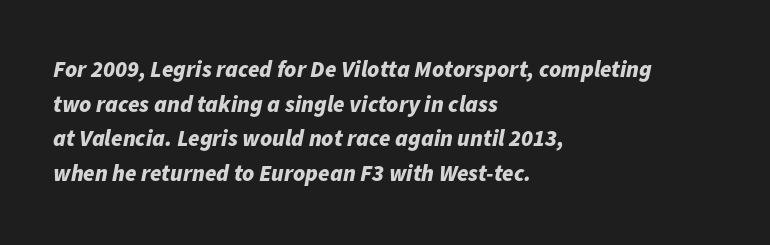
{"italic": "yes", "lean": "right", "slant_degrees": 11, "bold": "yes", "underline": "no", "align": "left", "line_spacing": "normal", "line_spacing_ratio": 1.51, "letter_spacing": "normal", "letter_spacing_em": 0.0, "glyph_px": 23}
